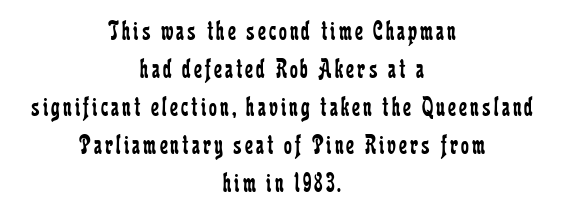
Vertical spacing — default. The letters advance in unequal steps, a hallmark of proportional type. The glyphs are unaccompanied by any horizontal stroke below them. The lettering holds an erect, upright posture throughout. Small tapered or slab feet sit at the stroke ends, so this counts as serif.
